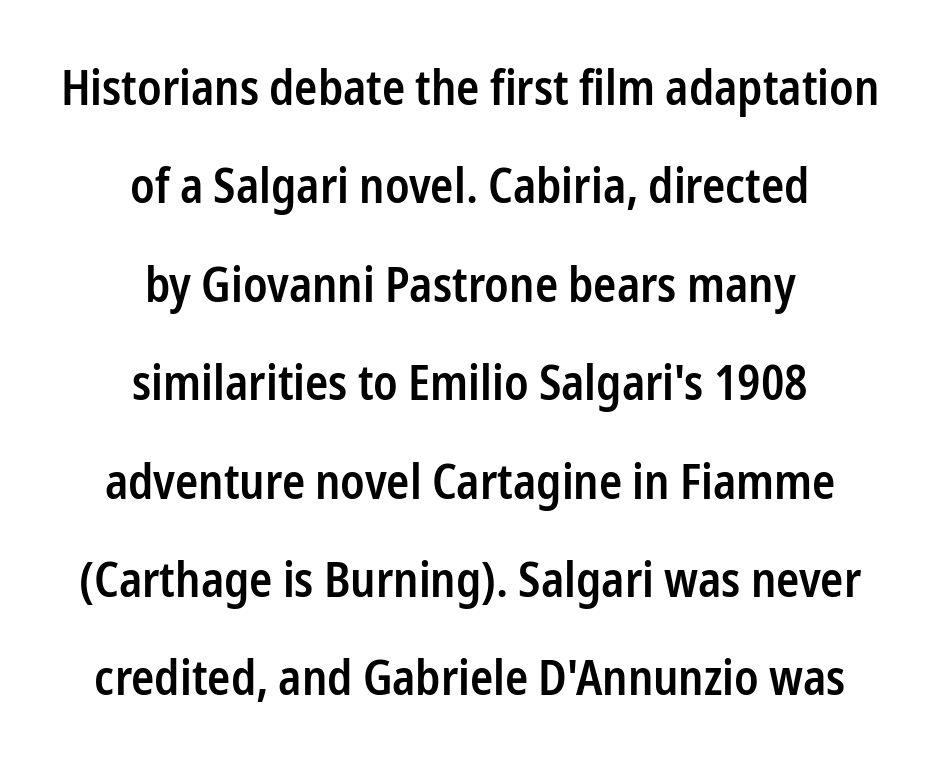
Glance below the letters and you will spot only blank space. This is the in-between weight designers call semibold or demi. Notice how the stems are strictly vertical — no italics here. Notice how the passage keeps no hard edge, just a central spine.
